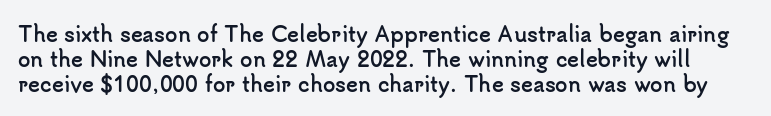
The image shows 20 px bold type, upright; set normal line spacing (1.25x), normal letter spacing, not underlined.
